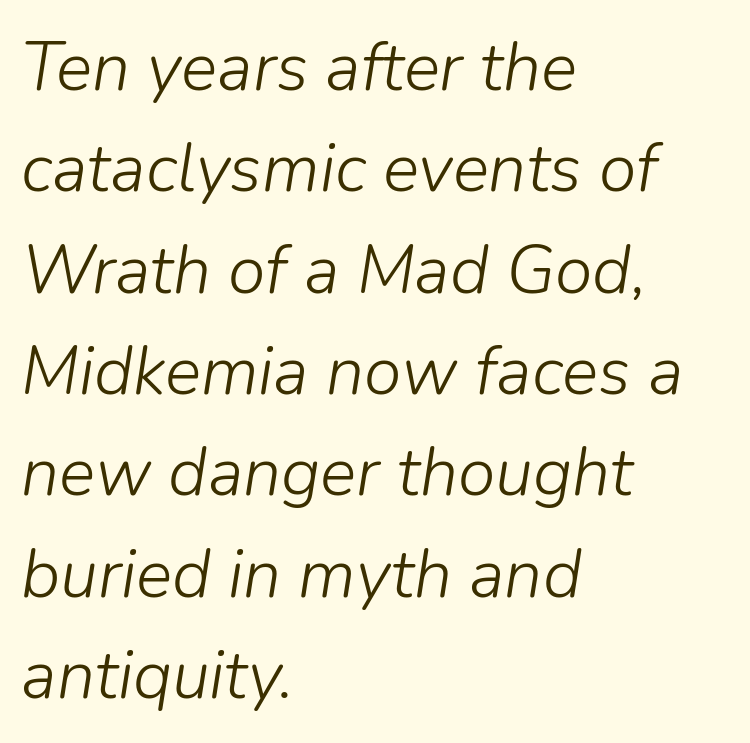
Q: Is the text bold? A: No.
Q: Is the text italic (slanted)? A: Yes, it leans right by about 9 degrees.
Q: Is the text underlined? A: No.
Q: How is the paragraph aligned? A: Left-aligned.
Q: Is the spacing between letters normal or unusually wide? A: Normal.
Q: Is the spacing between lines tight, normal or loose? A: Normal.
Q: Width (condensed, normal, or wide)? A: Normal.
Q: Stroke contrast? A: Low.
Q: x-height? A: Medium.
Q: Monospaced? A: No.
